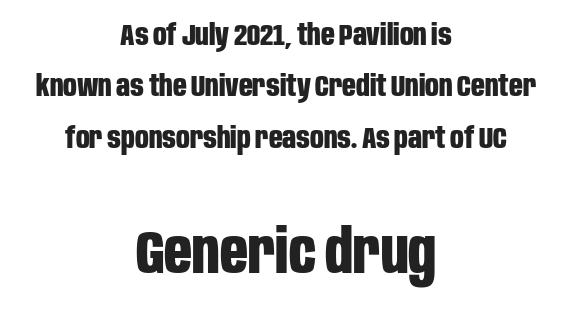
The image shows 61 px bold, condensed sans-serif type, upright; set centered, line spacing 1.71x, normal letter spacing, not underlined; the second (bottom) block is 2.03x larger; low stroke contrast and a large x-height.
